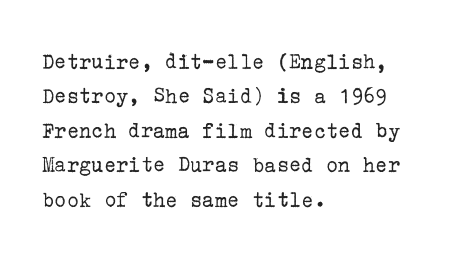
{"italic": "no", "bold": "no", "underline": "no", "align": "left", "line_spacing": "normal", "line_spacing_ratio": 1.5, "letter_spacing": "normal", "letter_spacing_em": 0.0, "glyph_px": 23}
